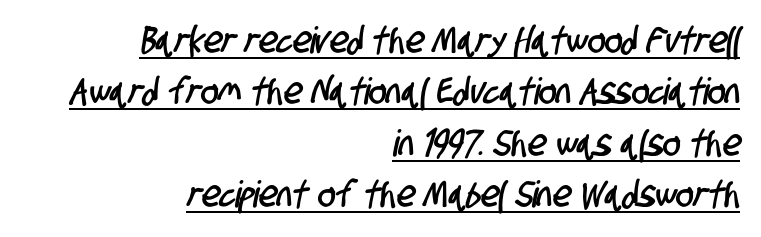
Every row of glyphs terminates at an identical x-position on the right. Classification — sans serif. Every word sits above its own underline. No extra tracking has been applied to these lines. The rendering uses natural spacing where letterforms have individual widths. Regular leading.
